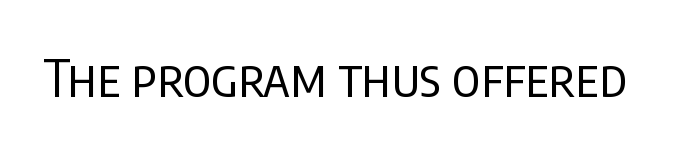
{"serif": "no", "italic": "no", "bold": "no", "weight": "regular", "width": "condensed", "stroke_contrast": "low", "x_height": "large", "monospaced": "no", "underline": "no", "letter_spacing": "normal", "letter_spacing_em": 0.0, "glyph_px": 52}
